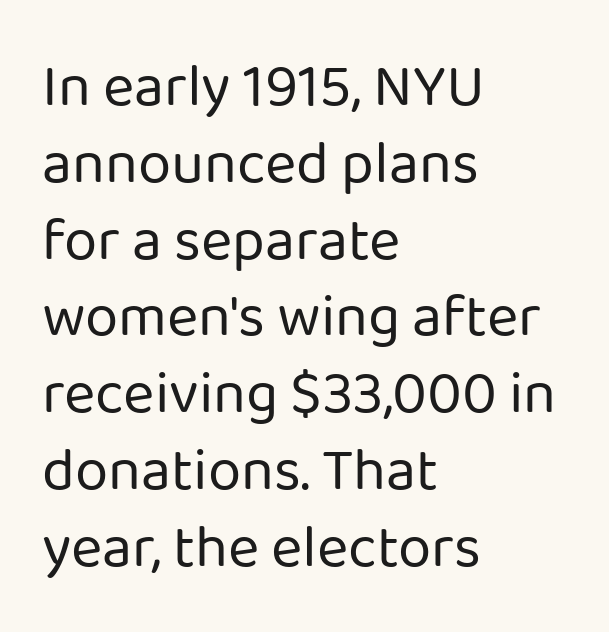
{"serif": "no", "italic": "no", "bold": "no", "weight": "regular", "width": "normal", "stroke_contrast": "low", "x_height": "medium", "monospaced": "no", "underline": "no", "align": "left", "line_spacing": "normal", "line_spacing_ratio": 1.28, "letter_spacing": "normal", "letter_spacing_em": 0.0, "glyph_px": 60}
